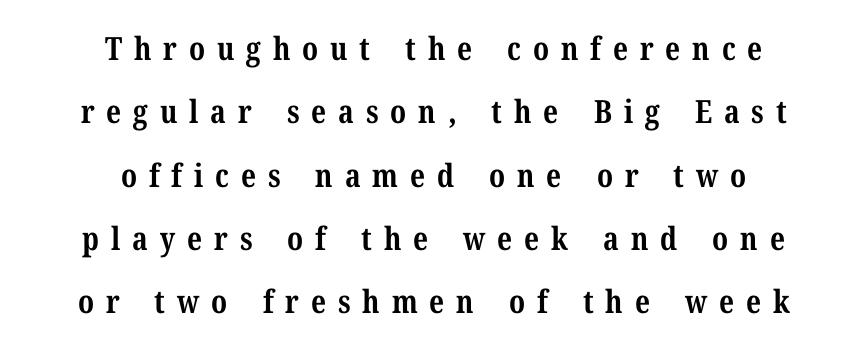
Q: Is the text bold? A: Yes.
Q: Is the text italic (slanted)? A: No, it is upright.
Q: Is the typeface a serif or a sans-serif typeface? A: Serif.
Q: Is the text underlined? A: No.
Q: How is the paragraph aligned? A: Centered.
Q: Is the spacing between letters normal or unusually wide? A: Unusually wide.
Q: Is the spacing between lines tight, normal or loose? A: Loose.
Q: Width (condensed, normal, or wide)? A: Normal.
Q: Stroke contrast? A: Medium.
Q: x-height? A: Medium.
Q: Monospaced? A: No.
